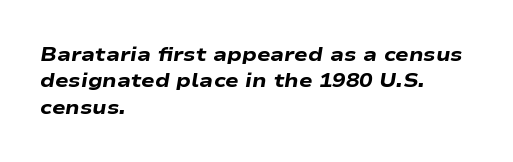
Q: Is the text bold? A: Yes.
Q: Is the text italic (slanted)? A: Yes, it leans right by about 9 degrees.
Q: Is the text underlined? A: No.
Q: How is the paragraph aligned? A: Left-aligned.
Q: Is the spacing between letters normal or unusually wide? A: Normal.
Q: Is the spacing between lines tight, normal or loose? A: Normal.
